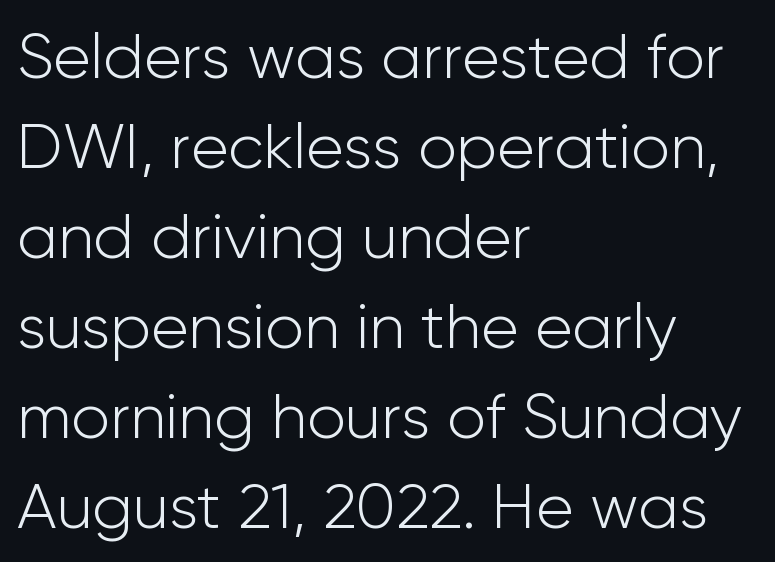
These glyphs show unthickened strokes, regular width or finer. Looks like regular typesetting: each glyph gets only the width it needs. The letters carry no serifs — their stems end cleanly without finishing strokes. Honestly, the row spacing looks completely unremarkable. Italic? Not at all — the glyphs are vertical. The paragraph shown leans on its left margin.
